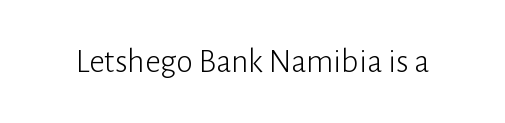
The image shows 34 px light sans-serif type, upright; set normal letter spacing, not underlined; low stroke contrast and a medium x-height.
